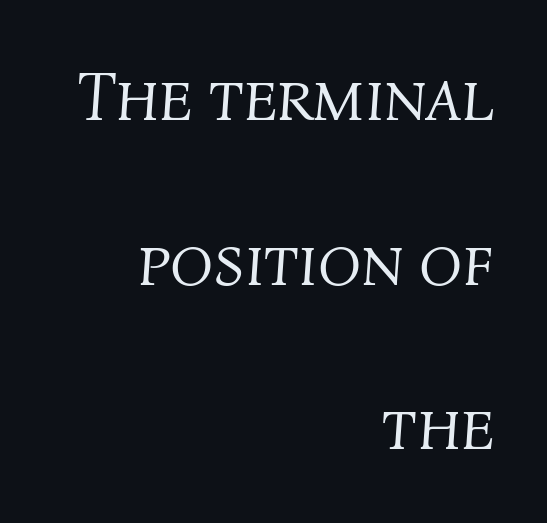
{"italic": "yes", "lean": "right", "slant_degrees": 4, "bold": "no", "weight": "light", "width": "normal", "stroke_contrast": "medium", "x_height": "medium", "monospaced": "no", "underline": "no", "align": "right", "line_spacing": "loose", "line_spacing_ratio": 2.32, "letter_spacing": "normal", "letter_spacing_em": 0.0, "glyph_px": 71}
